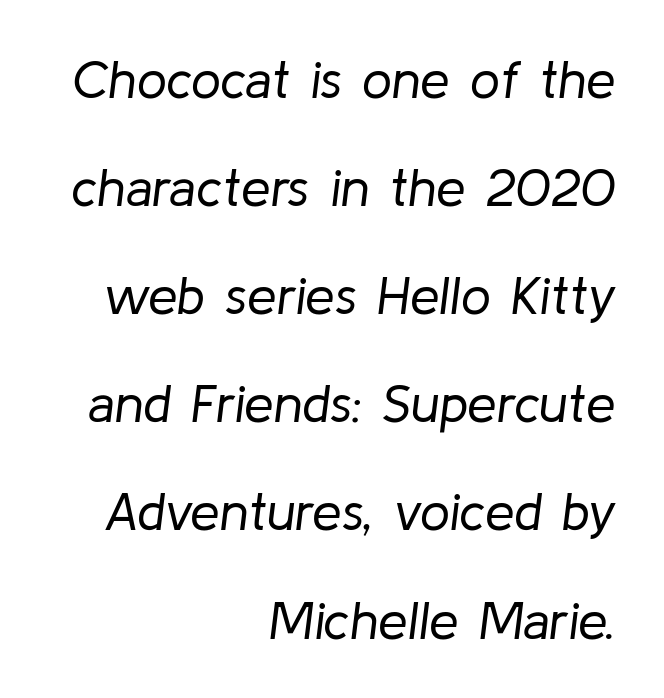
Q: Is the text bold? A: No.
Q: Is the text italic (slanted)? A: Yes, it leans right by about 8 degrees.
Q: Is the text underlined? A: No.
Q: How is the paragraph aligned? A: Right-aligned.
Q: Is the spacing between letters normal or unusually wide? A: Normal.
Q: Is the spacing between lines tight, normal or loose? A: Loose.
Q: Width (condensed, normal, or wide)? A: Normal.
Q: Stroke contrast? A: Low.
Q: x-height? A: Medium.
Q: Monospaced? A: No.
